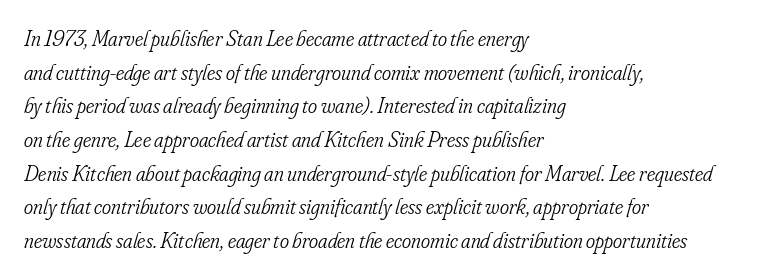
Stroke thickness stays within the range of a standard reading face or lighter. Quick note: italic. The compositor pushed each line to the left boundary. Has an underline been added? It has not. This rendering leaves character spacing at its baseline value.
